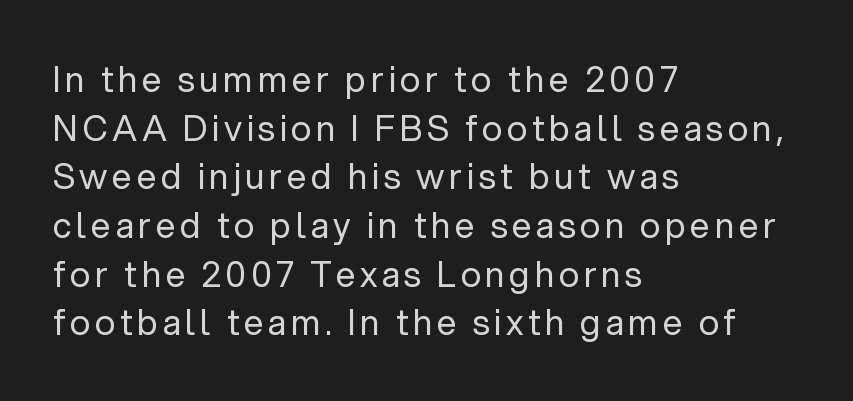
Style check: upright. I'd call this a sans setting — the letters go barefoot. The specimen omits any rule beneath the text block's lines. Heft: none added — not bold. Proportional: the letters do not fall into vertical columns. Compared with typical paragraphs, the rows here are spaced about the same.
